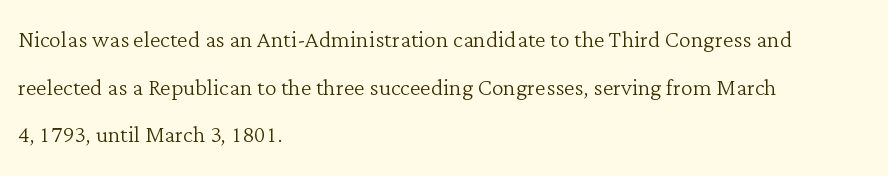
Q: Is the text bold? A: No.
Q: Is the text italic (slanted)? A: No, it is upright.
Q: Is the typeface a serif or a sans-serif typeface? A: Serif.
Q: Is the text underlined? A: No.
Q: How is the paragraph aligned? A: Left-aligned.
Q: Is the spacing between letters normal or unusually wide? A: Normal.
Q: Is the spacing between lines tight, normal or loose? A: Normal.
Q: Width (condensed, normal, or wide)? A: Normal.
Q: Stroke contrast? A: Low.
Q: x-height? A: Medium.
Q: Monospaced? A: No.
